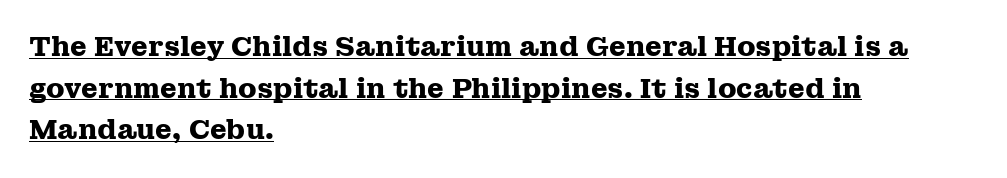
{"italic": "no", "bold": "yes", "underline": "yes", "align": "left", "line_spacing": "normal", "line_spacing_ratio": 1.54, "letter_spacing": "normal", "letter_spacing_em": 0.0, "glyph_px": 27}
